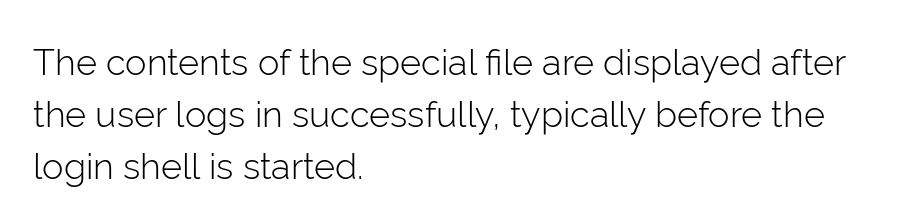
The image shows 36 px light sans-serif type, upright; set left-aligned, normal line spacing (1.44x), normal letter spacing, not underlined; low stroke contrast and a medium x-height.
